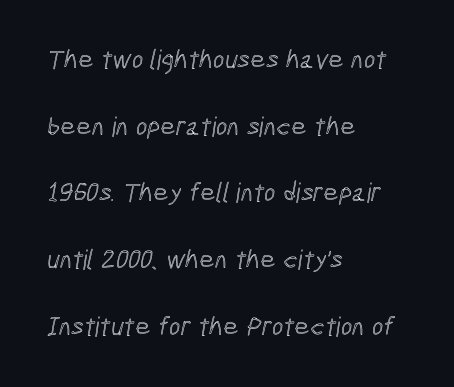
The tracking reads as untouched default to a designer's eye. Caption: multi-line text, flush left, ragged right. Interline gaps are noticeably wide in this sample. Underline: absent.
